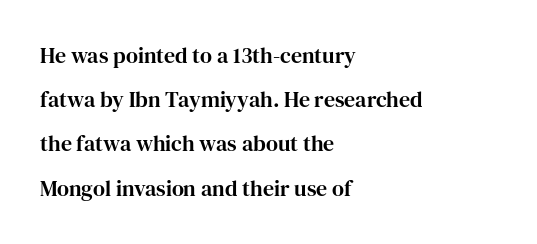
The lettering stays uniformly vertical, giving the passage a roman look. The passage shown has conventional tracking throughout. The line-height multiplier appears high, well above default. Only glyphs here, with clear space below each row.
